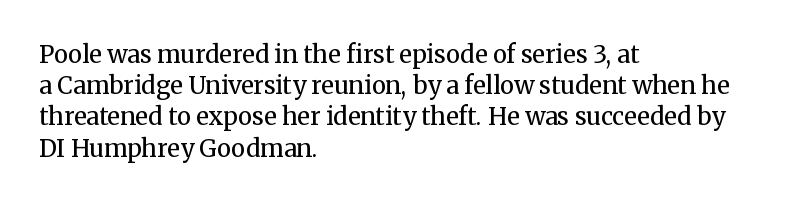
Q: Is the text bold? A: No.
Q: Is the text italic (slanted)? A: No, it is upright.
Q: Is the text underlined? A: No.
Q: How is the paragraph aligned? A: Left-aligned.
Q: Is the spacing between letters normal or unusually wide? A: Normal.
Q: Is the spacing between lines tight, normal or loose? A: Normal.
